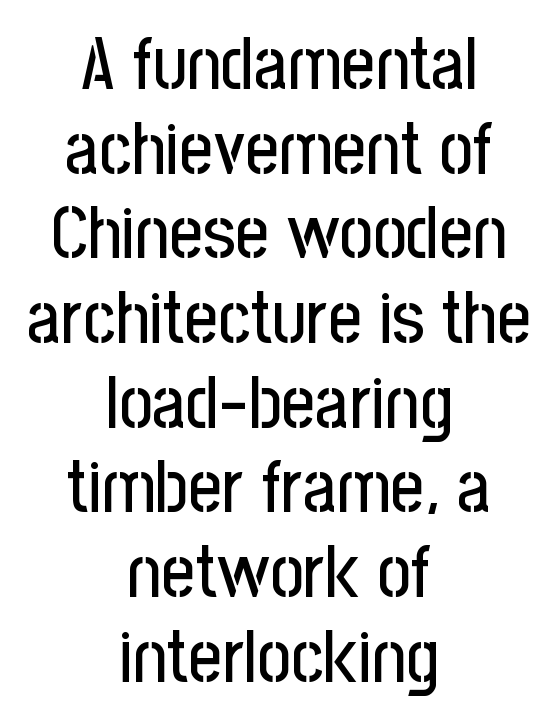
The horizontal fit of the characters is conventional and even. If you drew a line through each stem, it would be perfectly vertical. Visually the block forms a symmetrical silhouette, jagged on both flanks. Descenders are the only things crossing below the line. Each letter keeps its own natural width here, so spacing adapts to shape.
